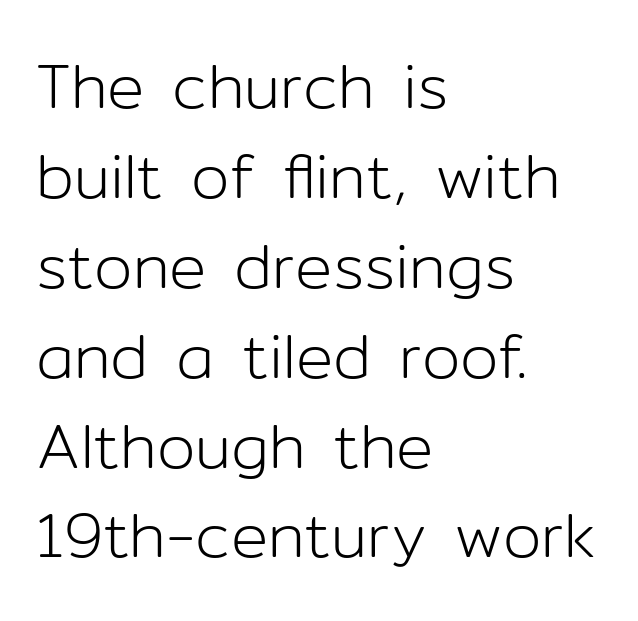
Q: Is the text bold? A: No.
Q: Is the text italic (slanted)? A: No, it is upright.
Q: Is the typeface a serif or a sans-serif typeface? A: Sans-serif.
Q: Is the text underlined? A: No.
Q: How is the paragraph aligned? A: Left-aligned.
Q: Is the spacing between letters normal or unusually wide? A: Normal.
Q: Is the spacing between lines tight, normal or loose? A: Normal.
Q: Width (condensed, normal, or wide)? A: Normal.
Q: Stroke contrast? A: Low.
Q: x-height? A: Medium.
Q: Monospaced? A: No.
